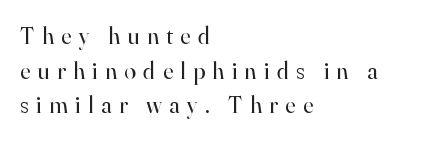
Bare-footed words on every line. Words appear elongated and porous because spacing is wide. The vertical gap from one line to the next is medium. If you drew a ruler down the left edge, every line would touch it. Stems and bowls with no extra thickness — not bold.
